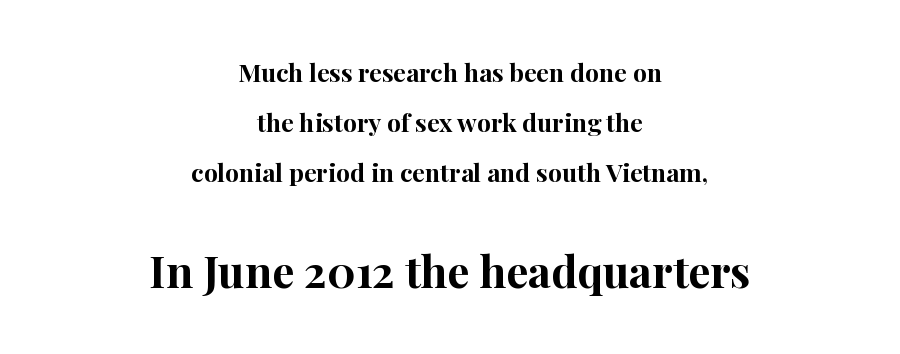
Q: Is the text bold? A: Yes.
Q: Is the text italic (slanted)? A: No, it is upright.
Q: Is the typeface a serif or a sans-serif typeface? A: Serif.
Q: Is the text underlined? A: No.
Q: How is the paragraph aligned? A: Centered.
Q: Is the spacing between letters normal or unusually wide? A: Normal.
Q: Is the spacing between lines tight, normal or loose? A: Loose.
Q: Which block of text is set in a larger size, the first (top) or the second (bottom)? A: The second (bottom) one.
Q: Width (condensed, normal, or wide)? A: Normal.
Q: Stroke contrast? A: High.
Q: x-height? A: Medium.
Q: Monospaced? A: No.
